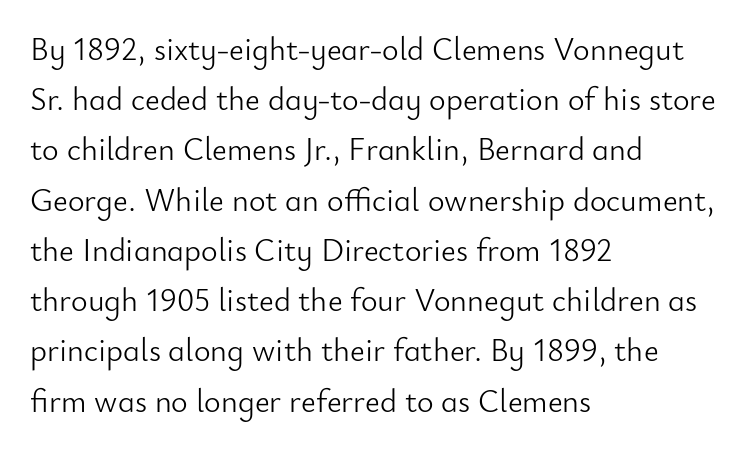
Has an underline been added? It has not. The rendering uses natural spacing where letterforms have individual widths. Each new line begins a customary step beneath the previous one. Each line starts at the same left margin while the right side varies.
